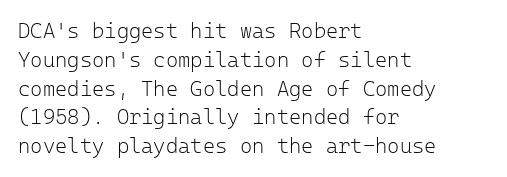
Each new line begins a customary step beneath the previous one. Stems here are at most as thick as an everyday book face. Words appear dense and cohesive because spacing is normal. Descenders hang freely into open space. The axis of the letterforms is exactly vertical.
